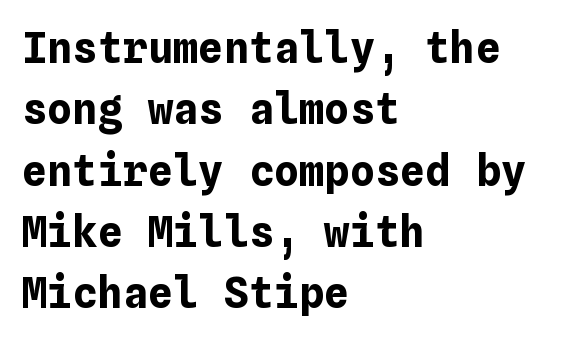
Q: Is the text bold? A: Yes.
Q: Is the text italic (slanted)? A: No, it is upright.
Q: Is the text underlined? A: No.
Q: How is the paragraph aligned? A: Left-aligned.
Q: Is the spacing between letters normal or unusually wide? A: Normal.
Q: Is the spacing between lines tight, normal or loose? A: Normal.
Q: Width (condensed, normal, or wide)? A: Normal.
Q: Stroke contrast? A: Low.
Q: x-height? A: Medium.
